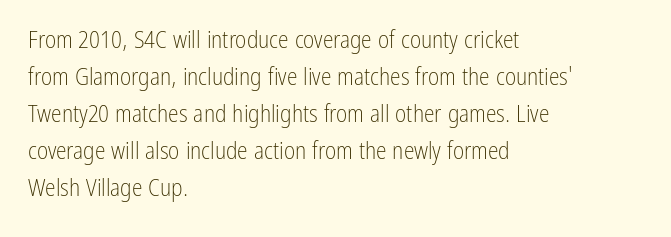
The image shows 24 px text type, upright; set left-aligned, normal line spacing (1.54x), normal letter spacing, not underlined.
